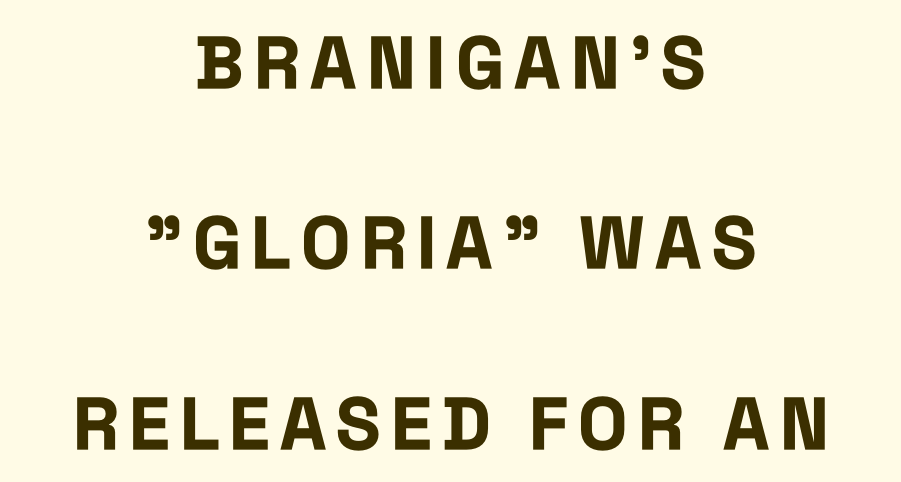
{"serif": "no", "italic": "no", "bold": "yes", "weight": "bold", "width": "condensed", "stroke_contrast": "low", "x_height": "large", "monospaced": "no", "underline": "no", "align": "center", "line_spacing": "loose", "line_spacing_ratio": 2.47, "glyph_px": 73}
